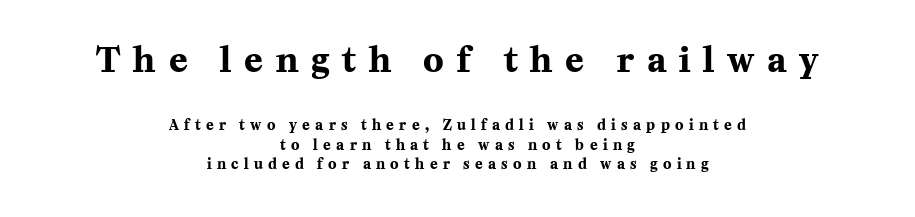
Quick note: interline space is typical. The lines are quadded center. This is serif lettering, the kind often seen in printed books. Emphasis by weight is at full strength: bold.
